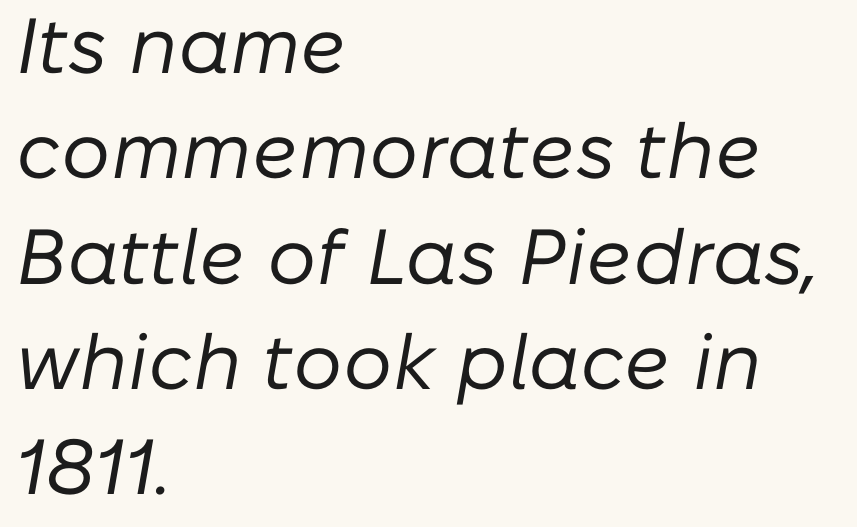
{"italic": "yes", "lean": "right", "slant_degrees": 10, "bold": "no", "weight": "regular", "width": "normal", "stroke_contrast": "low", "x_height": "medium", "monospaced": "no", "underline": "no", "align": "left", "line_spacing": "normal", "line_spacing_ratio": 1.35, "letter_spacing": "normal", "letter_spacing_em": 0.0, "glyph_px": 78}
